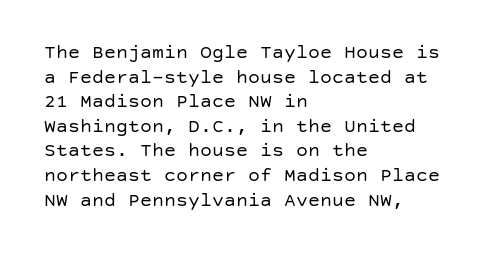
{"italic": "no", "bold": "no", "underline": "no", "align": "left", "line_spacing_ratio": 1.23, "letter_spacing": "normal", "letter_spacing_em": 0.0, "glyph_px": 20}
